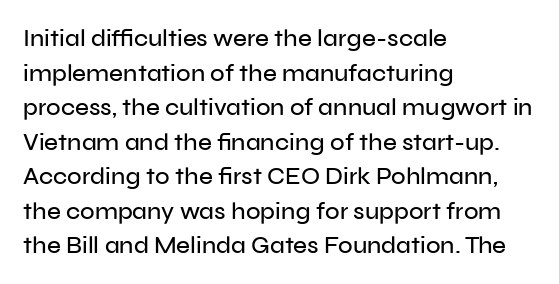
The image shows 24 px text type, upright; set left-aligned, normal line spacing (1.44x), normal letter spacing, not underlined.
